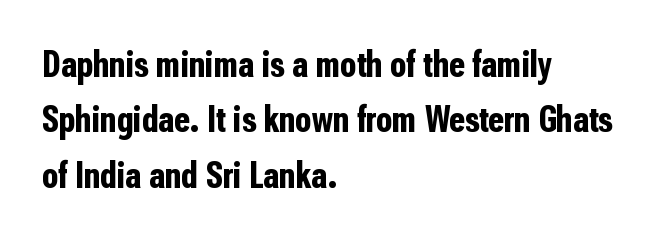
Q: Is the text bold? A: Yes.
Q: Is the text italic (slanted)? A: No, it is upright.
Q: Is the typeface a serif or a sans-serif typeface? A: Sans-serif.
Q: Is the text underlined? A: No.
Q: How is the paragraph aligned? A: Left-aligned.
Q: Is the spacing between letters normal or unusually wide? A: Normal.
Q: Is the spacing between lines tight, normal or loose? A: Normal.
Q: Width (condensed, normal, or wide)? A: Condensed.
Q: Stroke contrast? A: Low.
Q: x-height? A: Medium.
Q: Monospaced? A: No.
